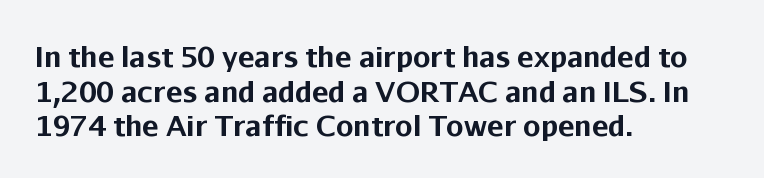
The image shows 28 px bold sans-serif type, upright; set left-aligned, line spacing 1.24x, normal letter spacing, not underlined; low stroke contrast and a medium x-height.
